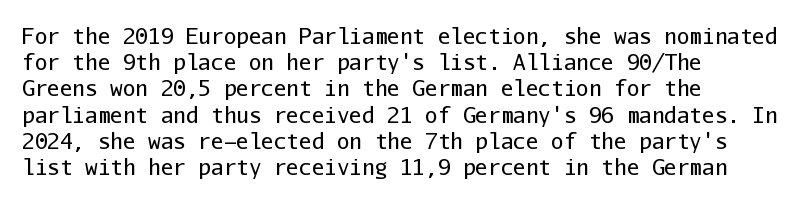
{"italic": "no", "bold": "no", "underline": "no", "align": "left", "line_spacing": "normal", "line_spacing_ratio": 1.25, "letter_spacing": "normal", "letter_spacing_em": 0.0, "glyph_px": 21}
